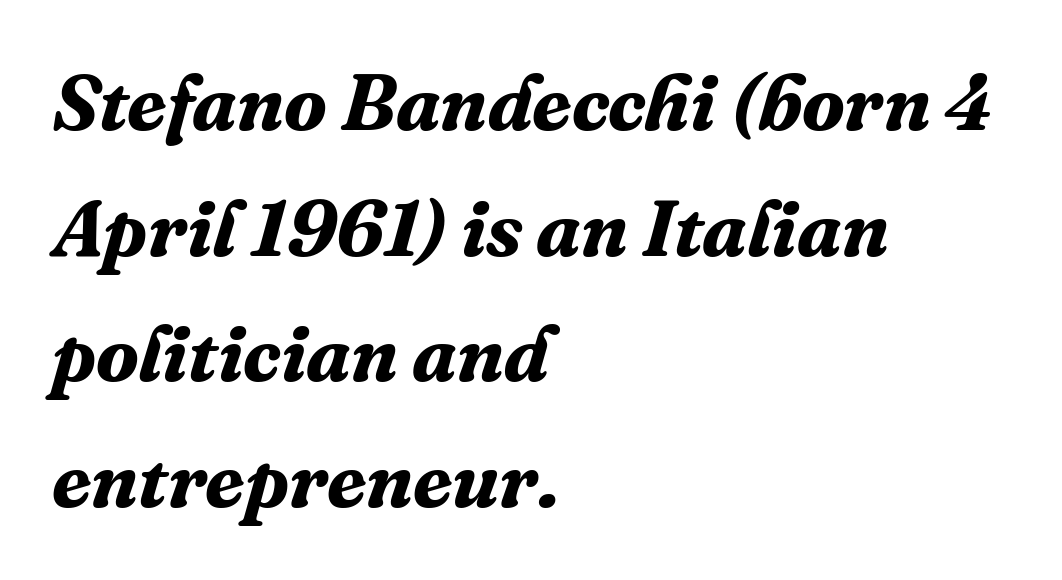
This sample has the flowing, uneven cadence of proportional lettering. Is the type bold? Yes — the strokes are clearly thick and heavy. This sample uses plain, unmodified letter spacing. Does the type have serifs? Yes, each stem ends in a small foot.
